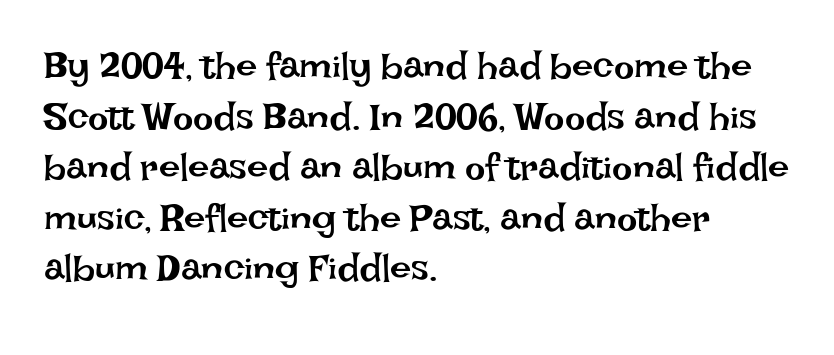
The image shows 38 px regular-weight type, upright; set left-aligned, normal line spacing (1.33x), normal letter spacing, not underlined; low stroke contrast and a large x-height.
